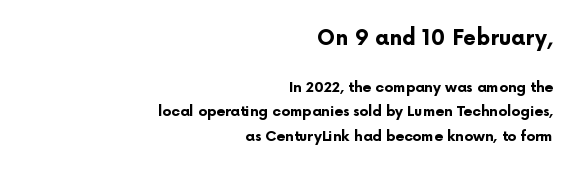
Size hierarchy here favors the leading block over the trailing one. Observe the ordinary spacing: letters are neighbours, not strangers. Plenty of ink on the page — the face is bold. The typography opts for an upright posture over an oblique one. The text block is weighted toward the right margin, trailing off unevenly leftward.
